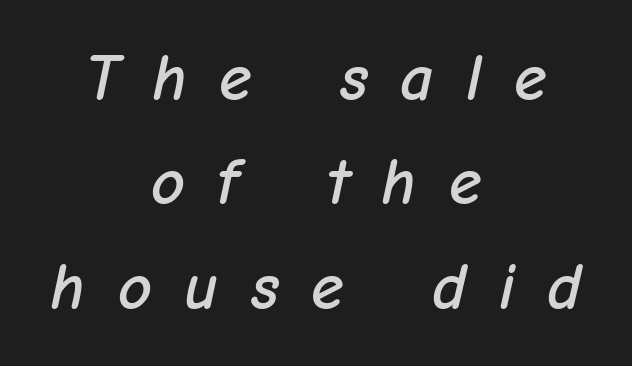
The letterforms stand isolated, each surrounded by extra space. Evenly set lines give the paragraph a standard silhouette. Italic: yes, the glyphs are oblique. Which margin do the lines hug? Neither — every line sits in the middle. Just letters on the line, the space beneath them empty. The rendering uses natural spacing where letterforms have individual widths.
